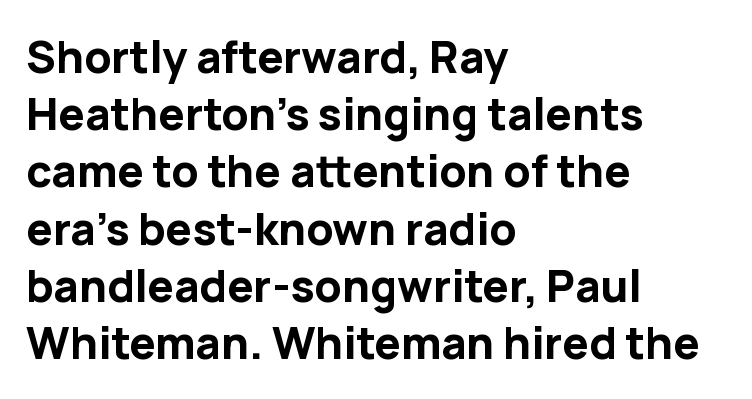
{"serif": "no", "italic": "no", "bold": "yes", "weight": "bold", "width": "normal", "stroke_contrast": "low", "x_height": "medium", "monospaced": "no", "underline": "no", "align": "left", "line_spacing": "normal", "line_spacing_ratio": 1.3, "letter_spacing": "normal", "letter_spacing_em": 0.0, "glyph_px": 44}
